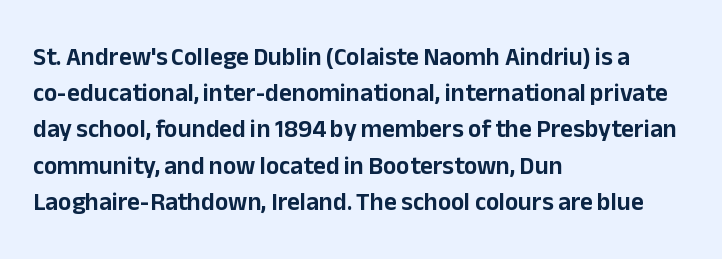
Q: Is the text italic (slanted)? A: No, it is upright.
Q: Is the text underlined? A: No.
Q: How is the paragraph aligned? A: Left-aligned.
Q: Is the spacing between letters normal or unusually wide? A: Normal.
Q: Is the spacing between lines tight, normal or loose? A: Normal.
